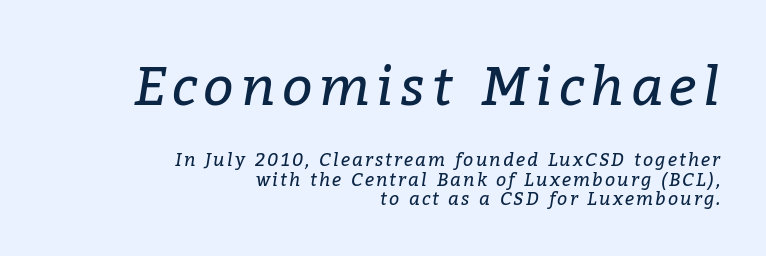
{"serif": "yes", "italic": "yes", "lean": "right", "slant_degrees": 9, "bold": "no", "weight": "regular", "width": "normal", "stroke_contrast": "low", "x_height": "medium", "monospaced": "no", "underline": "no", "align": "right", "line_spacing": "tight", "line_spacing_ratio": 1.06, "larger_block": "first", "size_ratio": 3.0, "glyph_px": 54}
